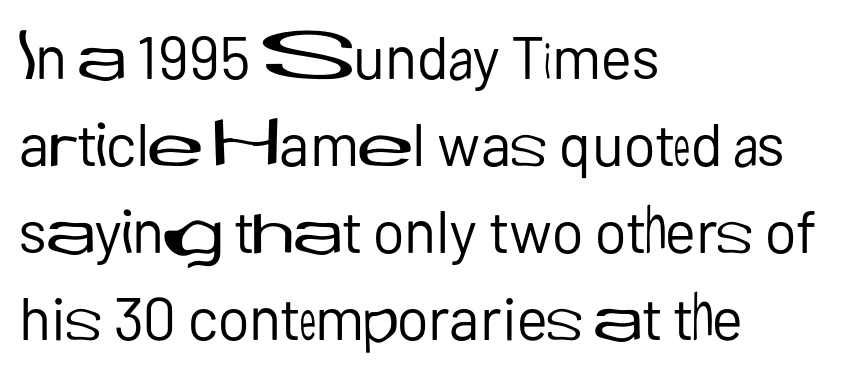
The image shows 60 px regular-weight sans-serif type, upright; set left-aligned, normal line spacing (1.45x), normal letter spacing, not underlined; low stroke contrast and a medium x-height.
